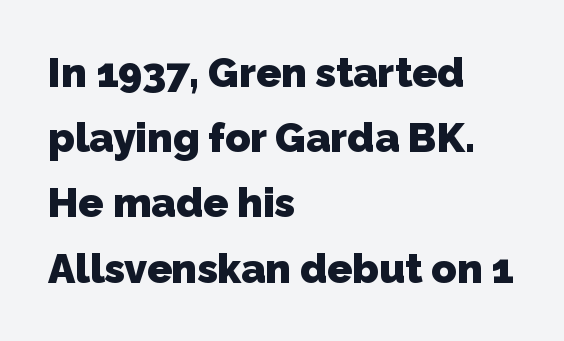
Summary of weight: heavy, a full bold. Reading down the column, the eye jumps a familiar distance to each next line. Honestly, there is no underline to notice here at all. A typesetter would call this zero additional tracking. The ragged edge is on the right, which tells us the setting is flush left.
